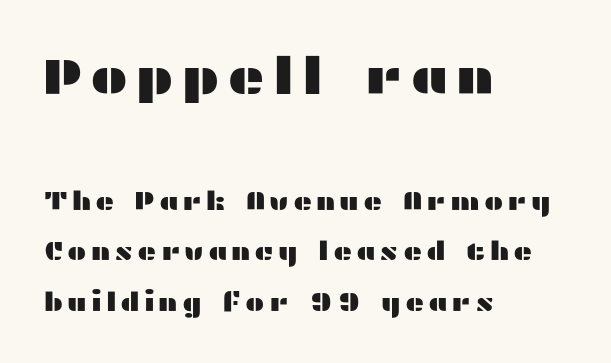
The image shows 51 px wide sans-serif type, upright; set left-aligned, loose line spacing (1.94x), not underlined; the first (top) block is 1.96x larger; medium stroke contrast and a medium x-height.
